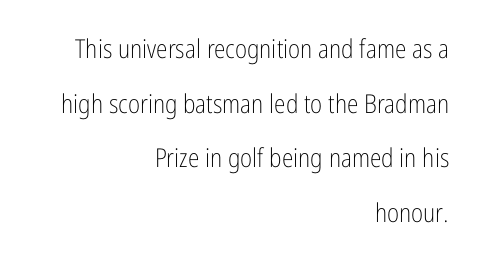
{"italic": "no", "bold": "no", "underline": "no", "align": "right", "line_spacing": "loose", "line_spacing_ratio": 2.1, "letter_spacing": "normal", "letter_spacing_em": 0.0, "glyph_px": 26}
